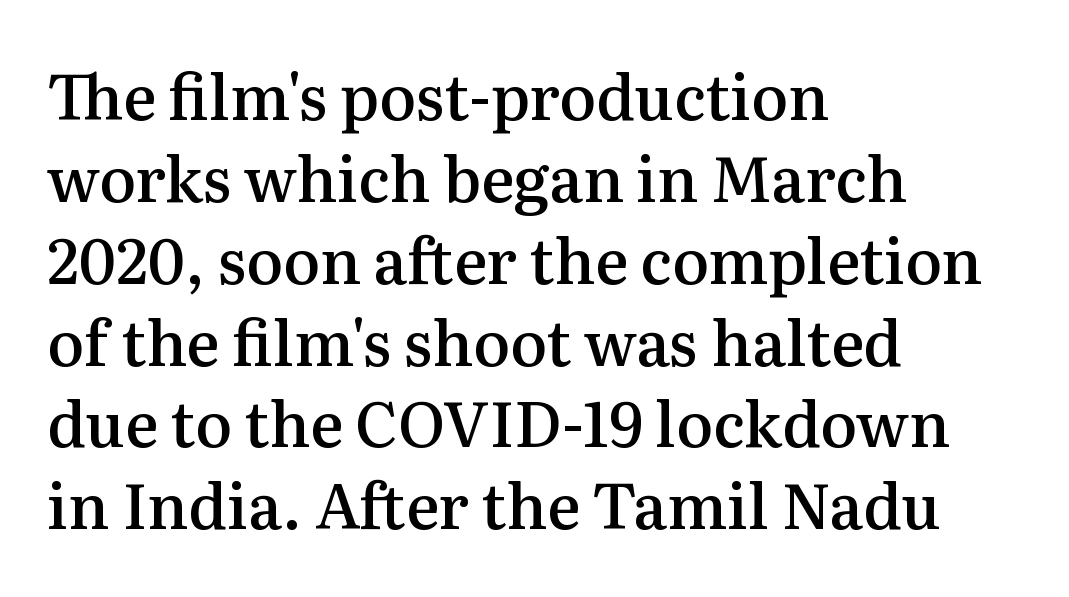
Q: Is the text bold? A: Semi-bold.
Q: Is the text italic (slanted)? A: No, it is upright.
Q: Is the typeface a serif or a sans-serif typeface? A: Serif.
Q: Is the text underlined? A: No.
Q: How is the paragraph aligned? A: Left-aligned.
Q: Is the spacing between letters normal or unusually wide? A: Normal.
Q: Is the spacing between lines tight, normal or loose? A: Normal.
Q: Width (condensed, normal, or wide)? A: Normal.
Q: Stroke contrast? A: Medium.
Q: x-height? A: Medium.
Q: Monospaced? A: No.
